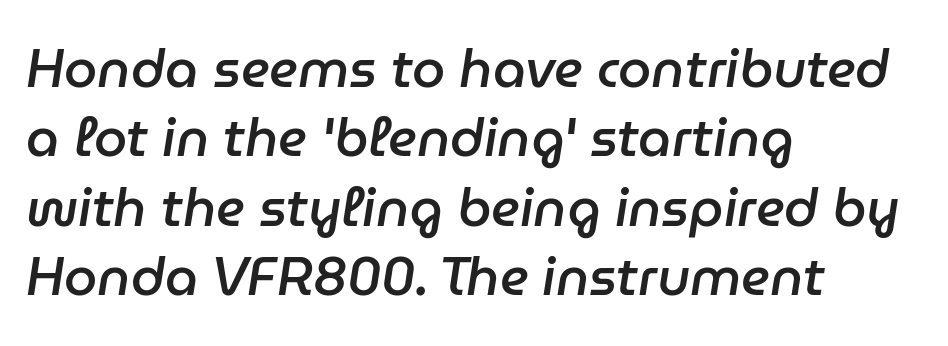
Q: Is the text bold? A: Semi-bold.
Q: Is the text italic (slanted)? A: Yes, it leans right by about 9 degrees.
Q: Is the text underlined? A: No.
Q: How is the paragraph aligned? A: Left-aligned.
Q: Is the spacing between letters normal or unusually wide? A: Normal.
Q: Is the spacing between lines tight, normal or loose? A: Normal.
Q: Width (condensed, normal, or wide)? A: Normal.
Q: Stroke contrast? A: Low.
Q: x-height? A: Medium.
Q: Monospaced? A: No.
